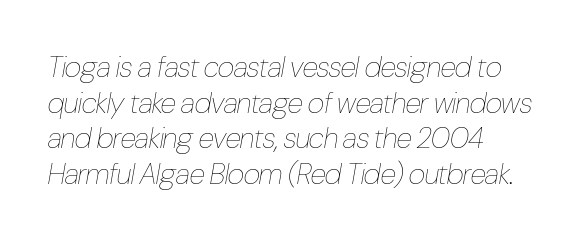
Q: Is the text bold? A: No.
Q: Is the text italic (slanted)? A: Yes, it leans right by about 10 degrees.
Q: Is the text underlined? A: No.
Q: How is the paragraph aligned? A: Left-aligned.
Q: Is the spacing between letters normal or unusually wide? A: Normal.
Q: Width (condensed, normal, or wide)? A: Condensed.
Q: Stroke contrast? A: Low.
Q: x-height? A: Medium.
Q: Monospaced? A: No.
